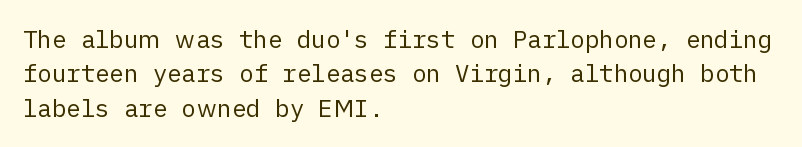
Vertical stems look standard width or narrower in stroke. Default kerning and tracking; the words read as compact shapes. These lines are set flush left with a ragged right edge. The baseline area is clear.
